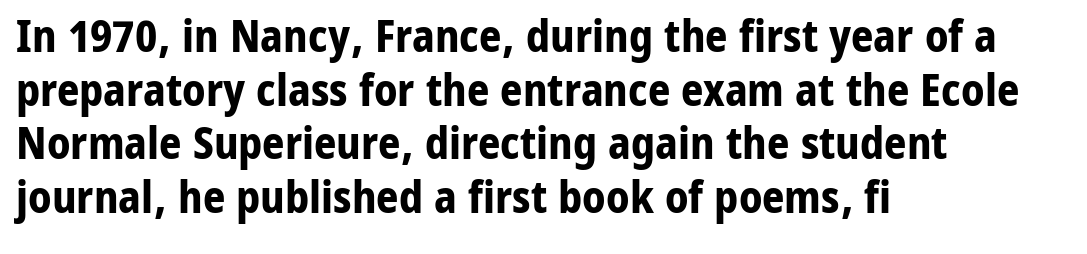
Q: Is the text bold? A: Yes.
Q: Is the text italic (slanted)? A: No, it is upright.
Q: Is the typeface a serif or a sans-serif typeface? A: Sans-serif.
Q: Is the text underlined? A: No.
Q: How is the paragraph aligned? A: Left-aligned.
Q: Is the spacing between letters normal or unusually wide? A: Normal.
Q: Width (condensed, normal, or wide)? A: Normal.
Q: Stroke contrast? A: Low.
Q: x-height? A: Medium.
Q: Monospaced? A: No.
